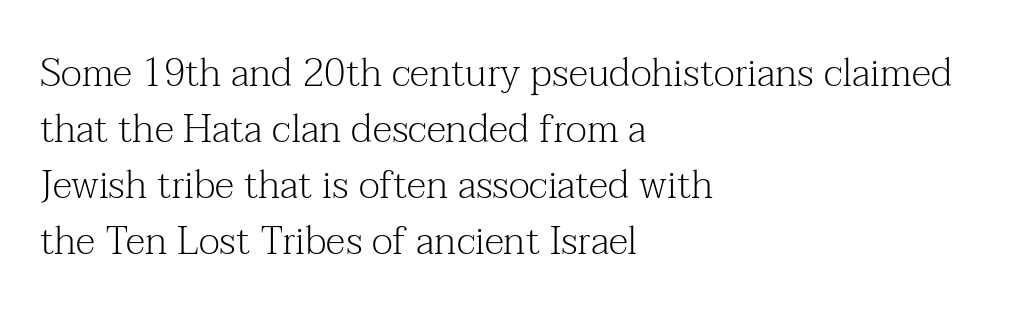
Q: Is the text bold? A: No.
Q: Is the text italic (slanted)? A: No, it is upright.
Q: Is the typeface a serif or a sans-serif typeface? A: Serif.
Q: Is the text underlined? A: No.
Q: How is the paragraph aligned? A: Left-aligned.
Q: Is the spacing between letters normal or unusually wide? A: Normal.
Q: Is the spacing between lines tight, normal or loose? A: Normal.
Q: Width (condensed, normal, or wide)? A: Normal.
Q: Stroke contrast? A: Medium.
Q: x-height? A: Medium.
Q: Monospaced? A: No.
